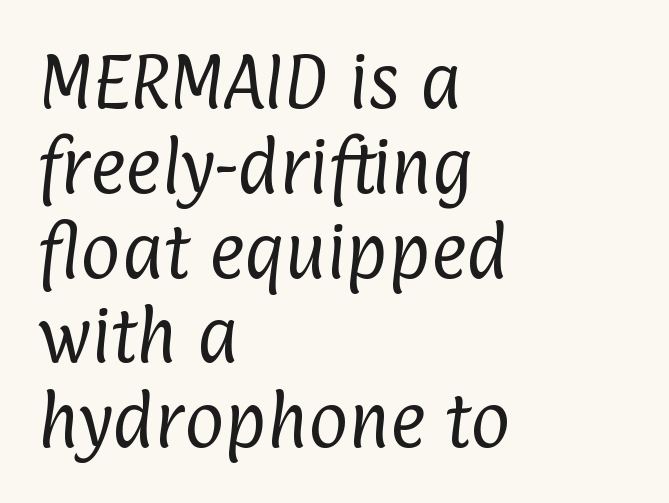
Q: Is the text bold? A: No.
Q: Is the typeface a serif or a sans-serif typeface? A: Sans-serif.
Q: Is the text underlined? A: No.
Q: How is the paragraph aligned? A: Left-aligned.
Q: Is the spacing between letters normal or unusually wide? A: Normal.
Q: Is the spacing between lines tight, normal or loose? A: Normal.
Q: Width (condensed, normal, or wide)? A: Condensed.
Q: Stroke contrast? A: Low.
Q: x-height? A: Medium.
Q: Monospaced? A: No.
